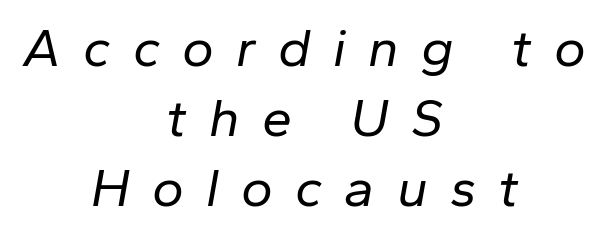
Q: Is the text bold? A: No.
Q: Is the text italic (slanted)? A: Yes, it leans right by about 10 degrees.
Q: Is the text underlined? A: No.
Q: How is the paragraph aligned? A: Centered.
Q: Is the spacing between letters normal or unusually wide? A: Unusually wide.
Q: Is the spacing between lines tight, normal or loose? A: Normal.
Q: Width (condensed, normal, or wide)? A: Normal.
Q: Stroke contrast? A: Low.
Q: x-height? A: Medium.
Q: Monospaced? A: No.
